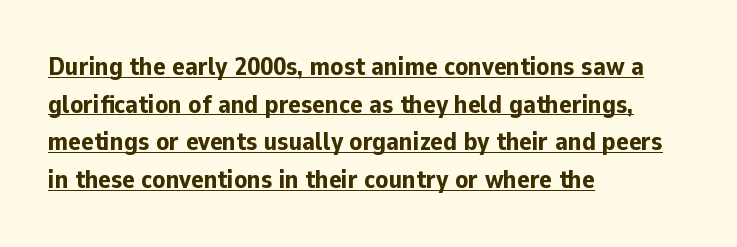
Q: Is the text bold? A: Yes.
Q: Is the text italic (slanted)? A: No, it is upright.
Q: Is the text underlined? A: Yes.
Q: How is the paragraph aligned? A: Left-aligned.
Q: Is the spacing between letters normal or unusually wide? A: Normal.
Q: Is the spacing between lines tight, normal or loose? A: Normal.
